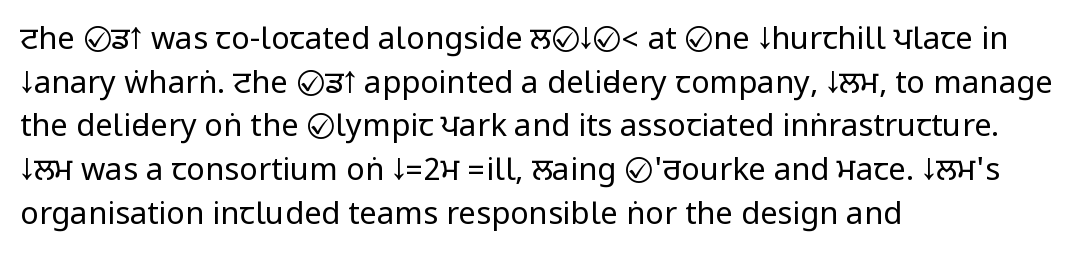
The image shows 31 px regular-weight, condensed sans-serif type, upright; set left-aligned, normal line spacing (1.41x), normal letter spacing, not underlined; low stroke contrast.
